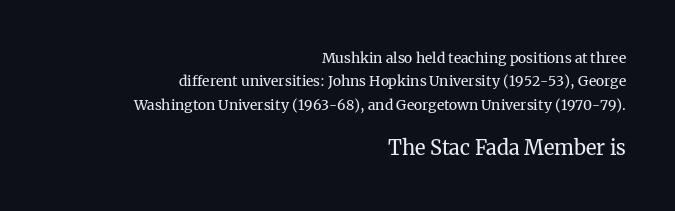
Q: Is the text bold? A: No.
Q: Is the text italic (slanted)? A: No, it is upright.
Q: Is the text underlined? A: No.
Q: How is the paragraph aligned? A: Right-aligned.
Q: Is the spacing between letters normal or unusually wide? A: Normal.
Q: Is the spacing between lines tight, normal or loose? A: Normal.
Q: Which block of text is set in a larger size, the first (top) or the second (bottom)? A: The second (bottom) one.
